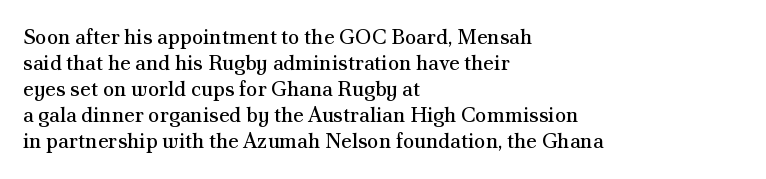
The typography opts for an upright posture over an oblique one. Unmarked baselines from the first word to the last. Students, note that the glyphs here touch the page at normal intervals. Which margin do the lines hug? The left one — the right edge is uneven. The typesetting does not lean heavy: it is not bold.
